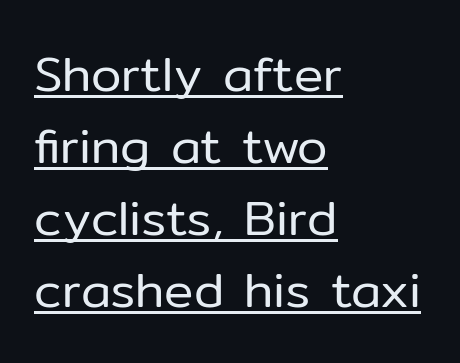
No chunkiness to these letters — they're not bold. The lines in this sample share a left origin and differ only in where they stop. Honestly, the underline is the first thing you notice here. The text was rendered using a sans face with plain stroke endings. Is there much room between lines? A standard amount, neither cramped nor airy. Does the lettering tilt? It doesn't — this is upright.
